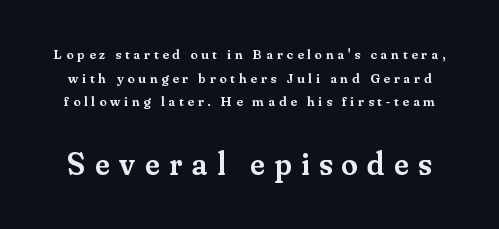
{"serif": "yes", "italic": "no", "bold": "semi", "weight": "semibold", "width": "normal", "stroke_contrast": "medium", "x_height": "small", "monospaced": "no", "underline": "no", "line_spacing": "normal", "line_spacing_ratio": 1.68, "letter_spacing": "wide", "letter_spacing_em": 0.29, "larger_block": "second", "size_ratio": 2.36, "glyph_px": 33}
